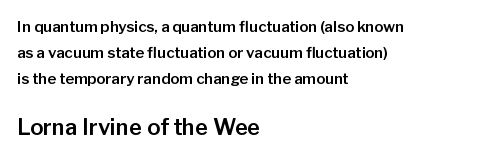
Style check: upright. The passage shown begins with its smaller block and ends with its larger one. Is the letter spacing exaggerated? No — it looks like the ordinary default. Left-aligned paragraph, ragged on the right. The area under the type is left untouched.
